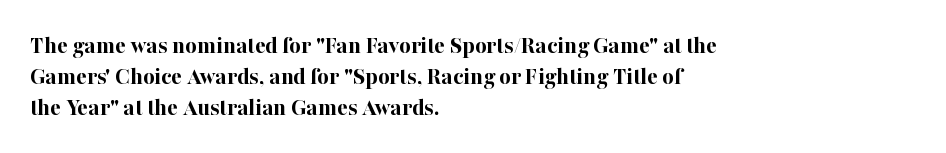
{"italic": "no", "bold": "yes", "underline": "no", "align": "left", "line_spacing_ratio": 1.24, "letter_spacing": "normal", "letter_spacing_em": 0.0, "glyph_px": 25}
